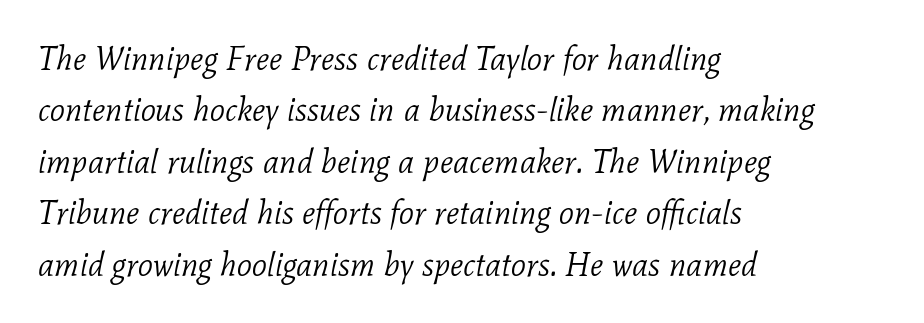
Q: Is the text bold? A: No.
Q: Is the text italic (slanted)? A: Yes, it leans right by about 11 degrees.
Q: Is the typeface a serif or a sans-serif typeface? A: Serif.
Q: Is the text underlined? A: No.
Q: How is the paragraph aligned? A: Left-aligned.
Q: Is the spacing between letters normal or unusually wide? A: Normal.
Q: Is the spacing between lines tight, normal or loose? A: Normal.
Q: Width (condensed, normal, or wide)? A: Normal.
Q: Stroke contrast? A: Low.
Q: x-height? A: Medium.
Q: Monospaced? A: No.
